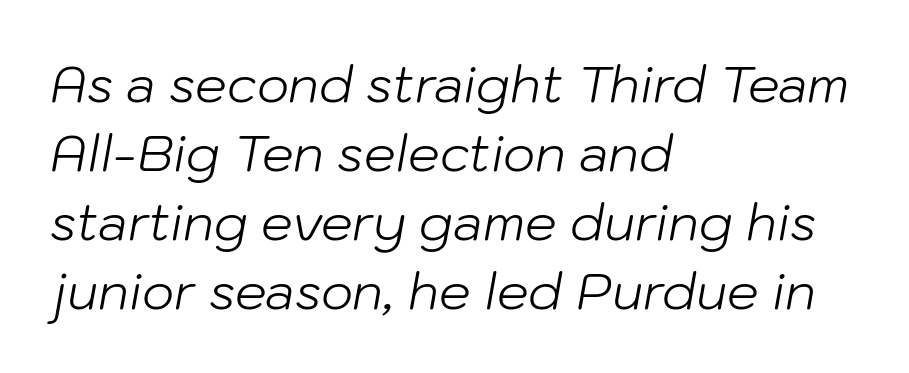
Teacher's note: observe the even left margin — that is flush-left alignment. Leading matches the norm, producing a regular column. You can tell it's italic because the verticals aren't actually vertical. Here the glyphs are tracked normally, forming tight word shapes. These lines are rendered in a variable-pitch font.
